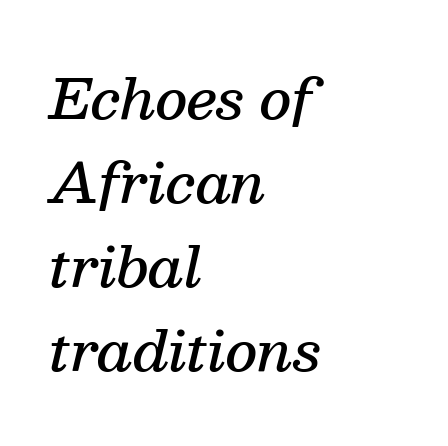
The image shows 55 px semibold serif type, italic (leaning right); set left-aligned, normal line spacing (1.53x), normal letter spacing, not underlined; medium stroke contrast and a medium x-height.
